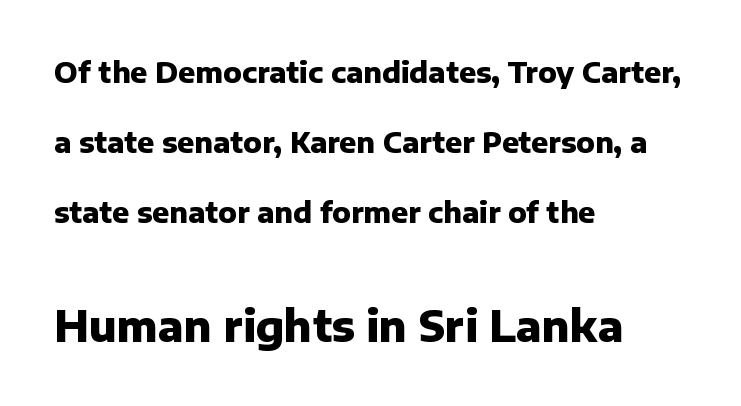
Has an underline been added? It has not. The type sits square on the baseline with zero lean. Is this a fixed-width face? No — the glyphs have proportional, varying widths. Summary of weight: heavy, a full bold. Each word holds together tightly as a unit, with standard inter-letter gaps.
